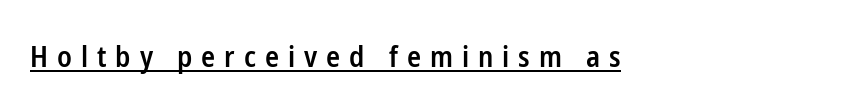
Rendered with straight, roman letterforms. On the weight axis this lands at semibold, roughly 600. Compared with undecorated copy, this sample adds a rule below the words. Classification — sans serif.
